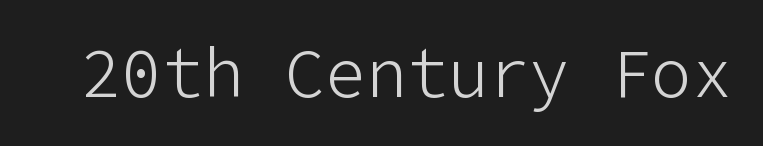
{"serif": "no", "italic": "no", "bold": "no", "weight": "light", "width": "normal", "stroke_contrast": "low", "x_height": "medium", "underline": "no", "letter_spacing": "normal", "letter_spacing_em": 0.0, "glyph_px": 68}
